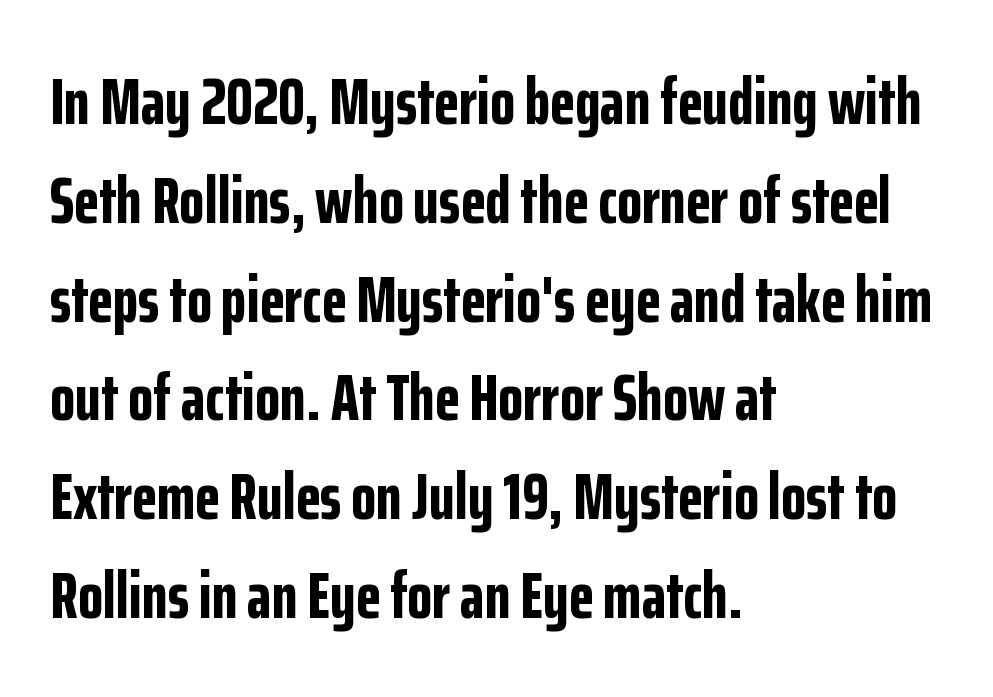
{"serif": "no", "italic": "no", "bold": "yes", "weight": "bold", "width": "condensed", "stroke_contrast": "low", "x_height": "medium", "monospaced": "no", "underline": "no", "align": "left", "line_spacing": "normal", "line_spacing_ratio": 1.52, "letter_spacing": "normal", "letter_spacing_em": 0.0, "glyph_px": 65}
